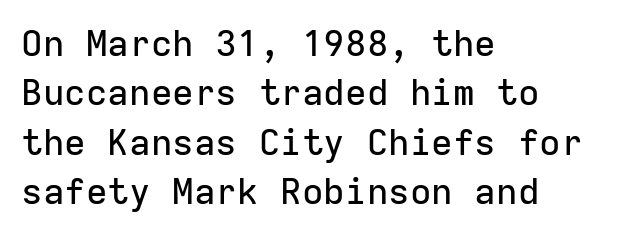
The image shows 36 px sans-serif type, upright, monospaced; set left-aligned, normal line spacing (1.37x), normal letter spacing, not underlined; low stroke contrast and a medium x-height.
